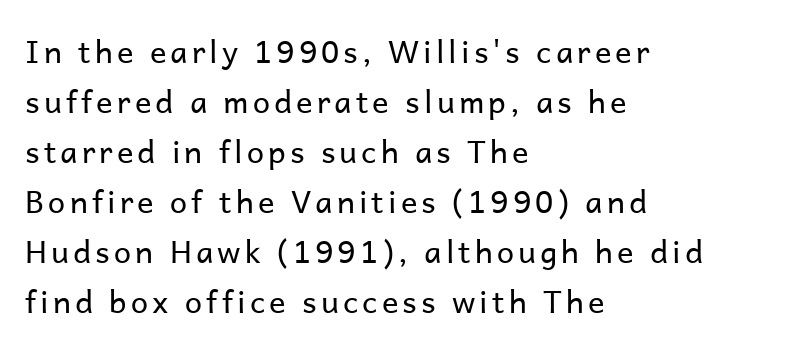
Q: Is the text bold? A: No.
Q: Is the text italic (slanted)? A: No, it is upright.
Q: Is the typeface a serif or a sans-serif typeface? A: Sans-serif.
Q: Is the text underlined? A: No.
Q: How is the paragraph aligned? A: Left-aligned.
Q: Is the spacing between lines tight, normal or loose? A: Normal.
Q: Width (condensed, normal, or wide)? A: Normal.
Q: Stroke contrast? A: Low.
Q: x-height? A: Medium.
Q: Monospaced? A: No.
